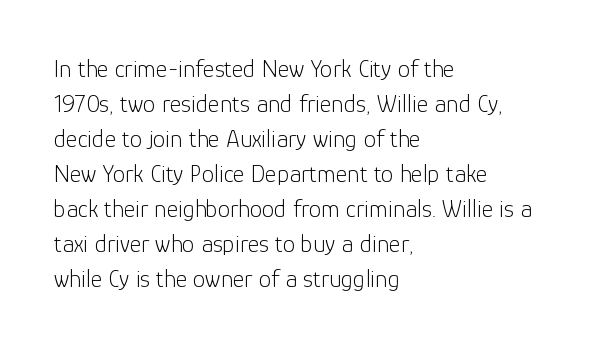
The image shows 25 px text type, upright; set left-aligned, normal line spacing (1.4x), normal letter spacing, not underlined.
